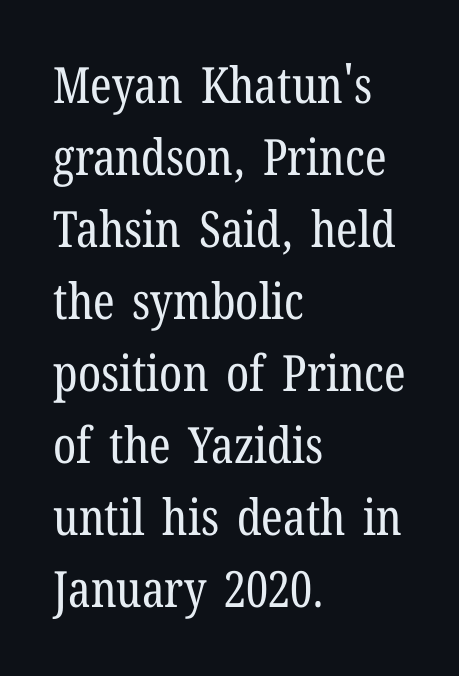
Q: Is the text bold? A: No.
Q: Is the text italic (slanted)? A: No, it is upright.
Q: Is the typeface a serif or a sans-serif typeface? A: Serif.
Q: Is the text underlined? A: No.
Q: How is the paragraph aligned? A: Left-aligned.
Q: Is the spacing between letters normal or unusually wide? A: Normal.
Q: Is the spacing between lines tight, normal or loose? A: Normal.
Q: Width (condensed, normal, or wide)? A: Condensed.
Q: Stroke contrast? A: Low.
Q: x-height? A: Medium.
Q: Monospaced? A: No.
